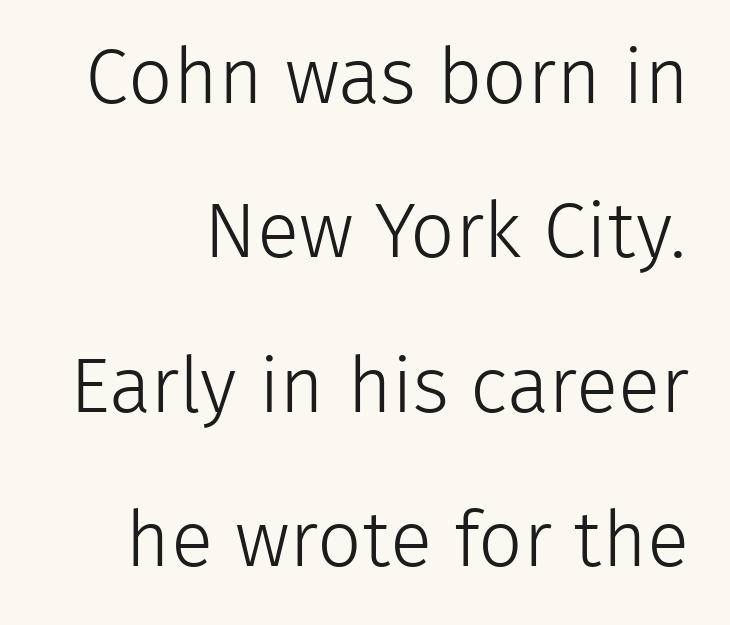
The image shows 78 px light sans-serif type, upright; set right-aligned, loose line spacing (1.98x), normal letter spacing, not underlined; low stroke contrast and a medium x-height.
